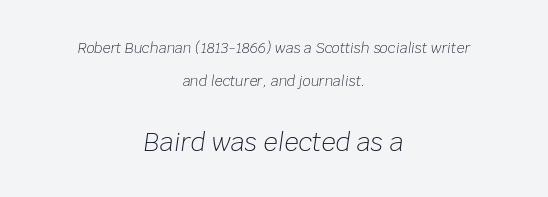
The image shows 25 px text type, italic (leaning right); set centered, loose line spacing (2.38x), normal letter spacing, not underlined; the second (bottom) block is 1.79x larger.
